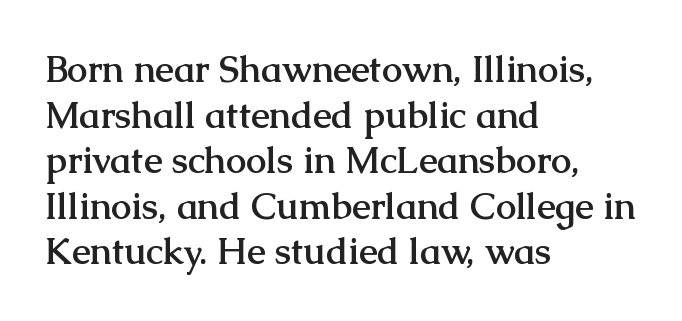
The image shows 37 px semibold serif type, upright; set left-aligned, line spacing 1.23x, normal letter spacing, not underlined; medium stroke contrast and a medium x-height.
